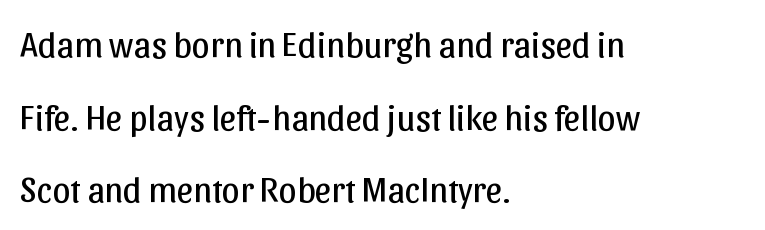
Q: Is the text bold? A: No.
Q: Is the text italic (slanted)? A: No, it is upright.
Q: Is the typeface a serif or a sans-serif typeface? A: Sans-serif.
Q: Is the text underlined? A: No.
Q: How is the paragraph aligned? A: Left-aligned.
Q: Is the spacing between letters normal or unusually wide? A: Normal.
Q: Is the spacing between lines tight, normal or loose? A: Loose.
Q: Width (condensed, normal, or wide)? A: Normal.
Q: Stroke contrast? A: Low.
Q: x-height? A: Medium.
Q: Monospaced? A: No.
